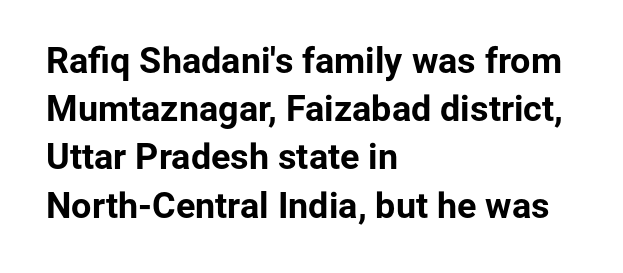
Q: Is the text bold? A: Yes.
Q: Is the text italic (slanted)? A: No, it is upright.
Q: Is the typeface a serif or a sans-serif typeface? A: Sans-serif.
Q: Is the text underlined? A: No.
Q: How is the paragraph aligned? A: Left-aligned.
Q: Is the spacing between letters normal or unusually wide? A: Normal.
Q: Is the spacing between lines tight, normal or loose? A: Normal.
Q: Width (condensed, normal, or wide)? A: Normal.
Q: Stroke contrast? A: Low.
Q: x-height? A: Medium.
Q: Monospaced? A: No.
